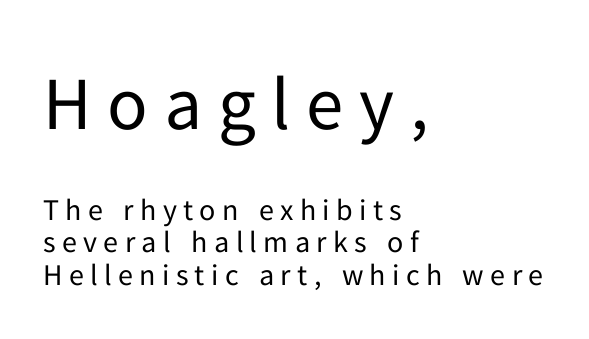
{"serif": "no", "italic": "no", "bold": "no", "weight": "regular", "width": "normal", "stroke_contrast": "low", "x_height": "medium", "monospaced": "no", "underline": "no", "align": "left", "line_spacing": "tight", "line_spacing_ratio": 1.09, "letter_spacing": "wide", "letter_spacing_em": 0.21, "larger_block": "first", "size_ratio": 2.5, "glyph_px": 75}
